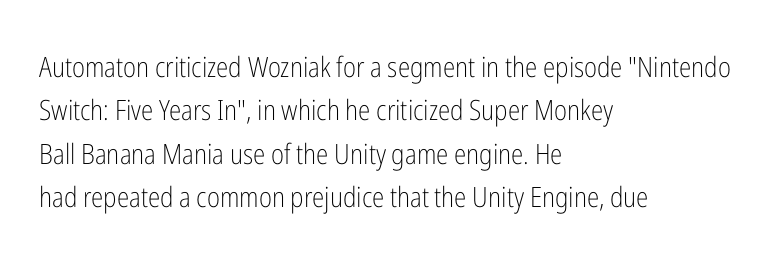
Q: Is the text bold? A: No.
Q: Is the text italic (slanted)? A: No, it is upright.
Q: Is the typeface a serif or a sans-serif typeface? A: Sans-serif.
Q: Is the text underlined? A: No.
Q: How is the paragraph aligned? A: Left-aligned.
Q: Is the spacing between letters normal or unusually wide? A: Normal.
Q: Is the spacing between lines tight, normal or loose? A: Normal.
Q: Width (condensed, normal, or wide)? A: Condensed.
Q: Stroke contrast? A: Low.
Q: x-height? A: Medium.
Q: Monospaced? A: No.
